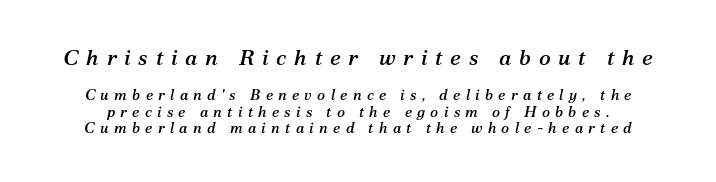
Glyph-to-glyph distance is far greater than everyday printed text. This is oblique type, the kind used for emphasis or titles. The passage shown begins with its larger block and ends with its smaller one. Line spacing here is tight.
